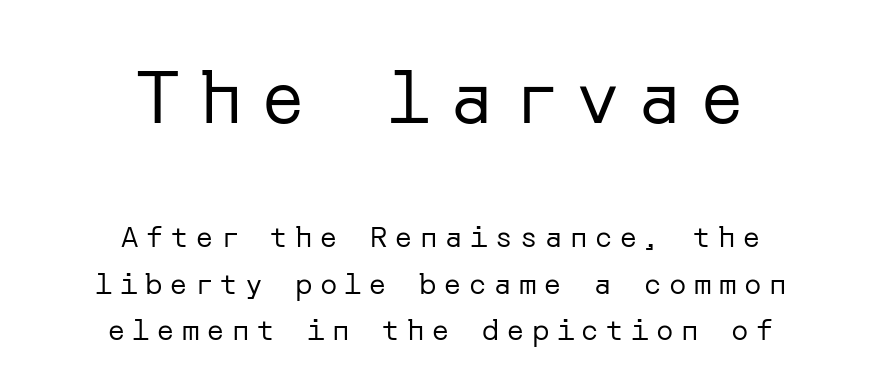
{"serif": "no", "italic": "no", "bold": "no", "weight": "regular", "width": "normal", "stroke_contrast": "low", "x_height": "medium", "underline": "no", "align": "center", "line_spacing": "normal", "line_spacing_ratio": 1.6, "letter_spacing": "wide", "letter_spacing_em": 0.26, "larger_block": "first", "size_ratio": 2.52, "glyph_px": 73}
